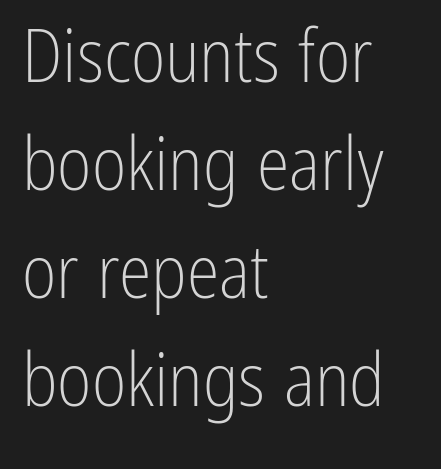
The image shows 74 px light, condensed sans-serif type, upright; set left-aligned, normal line spacing (1.46x), normal letter spacing, not underlined; low stroke contrast and a medium x-height.
